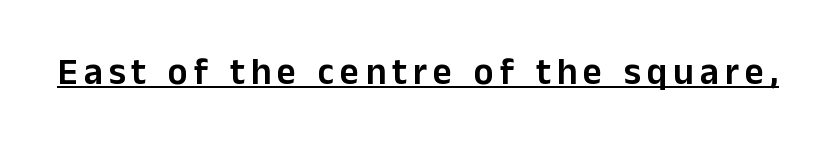
{"serif": "no", "italic": "no", "width": "normal", "stroke_contrast": "low", "x_height": "medium", "monospaced": "no", "underline": "yes", "glyph_px": 37}
